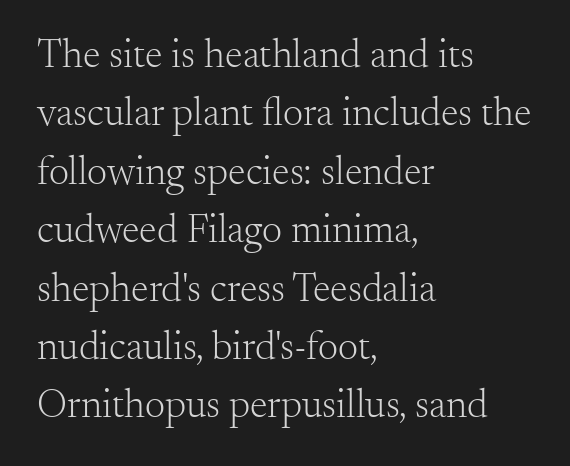
The image shows 40 px light serif type, upright; set left-aligned, normal line spacing (1.46x), normal letter spacing, not underlined; medium stroke contrast and a small x-height.
